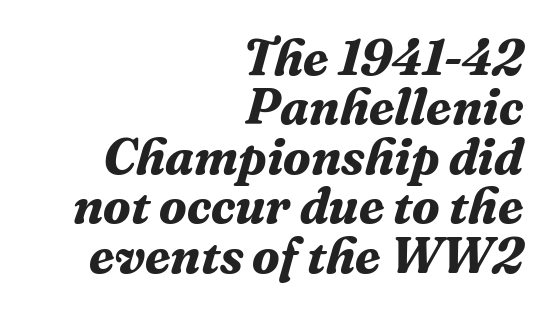
{"serif": "yes", "italic": "yes", "lean": "right", "slant_degrees": 16, "bold": "yes", "weight": "bold", "width": "normal", "stroke_contrast": "medium", "x_height": "medium", "monospaced": "no", "underline": "no", "align": "right", "line_spacing": "tight", "line_spacing_ratio": 0.97, "letter_spacing": "normal", "letter_spacing_em": 0.0, "glyph_px": 51}
